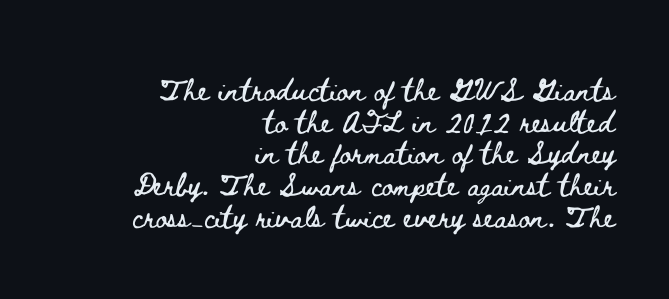
The type is set solid horizontally, with unmodified tracking. Clear beneath every line of the passage. Varying glyph widths throughout — classic text-font behaviour. The space between consecutive lines is stingy. This sample is right-justified, so line beginnings fall wherever the words allow.
